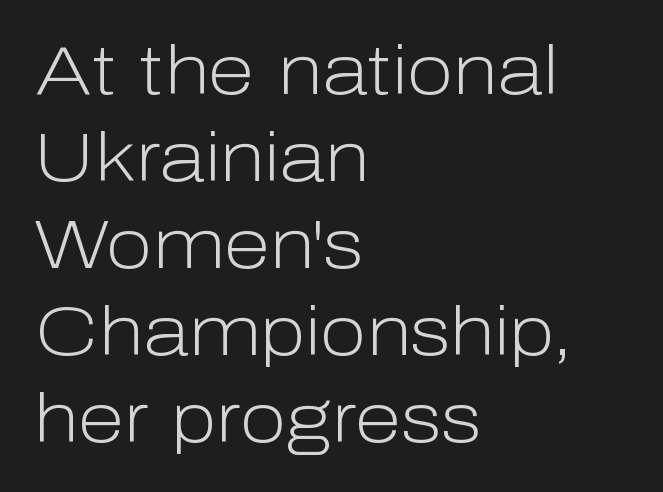
{"serif": "no", "italic": "no", "bold": "no", "weight": "light", "width": "normal", "stroke_contrast": "low", "x_height": "medium", "monospaced": "no", "underline": "no", "align": "left", "line_spacing": "normal", "line_spacing_ratio": 1.28, "letter_spacing": "normal", "letter_spacing_em": 0.0, "glyph_px": 68}
